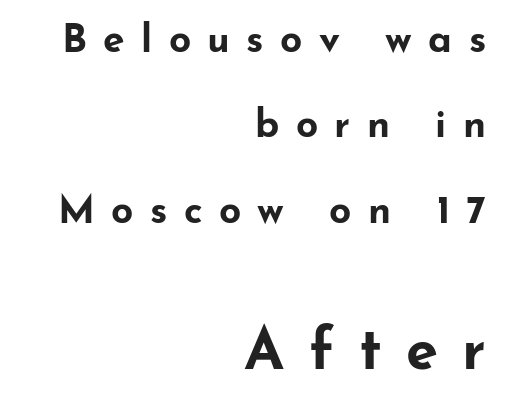
Tracking value appears strongly positive — letters spread wide. The lower block of text is set noticeably larger than the block above it. If you drew a line through each stem, it would be perfectly vertical. How would I describe the line gaps? Wide and relaxed. Its strokes are broad and dark, the hallmark of bold type.
